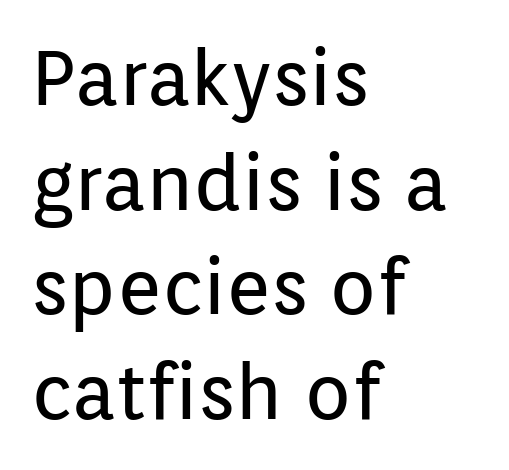
The rendering uses a moderate line-height, typical for paragraphs. Do the characters align in a grid? No, the font is proportional. Serif or sans? Sans — the stroke terminals are bare. The passage is arranged the way most books set body copy — flush left. Is the type heavy? It reads as light-to-regular instead. The strip under each line holds only bare page.
